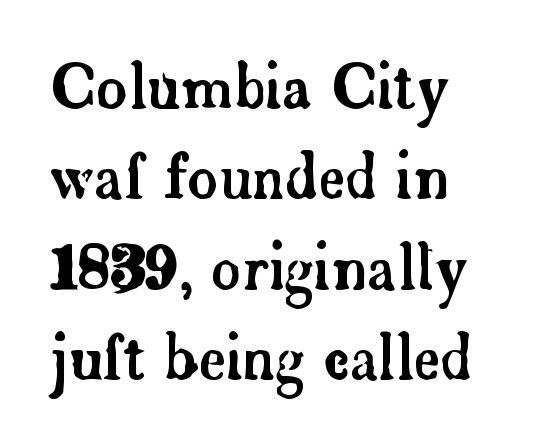
Unlike a clean sans, this face finishes its strokes with serifs. How are the letters spaced? Ordinarily, with no added tracking. Each letter keeps its own natural width here, so spacing adapts to shape. This block has exactly the height ordinary leading produces. No italicization has been applied; the sample stays upright. Only glyphs here, with clear space below each row.
